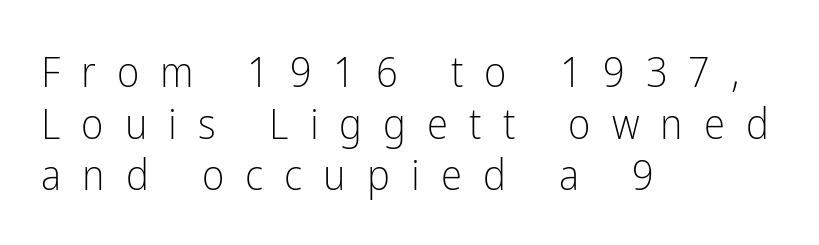
A typesetter would call this proportional, since set widths differ per character. Spacing between characters has been opened up far beyond the box default. Each stroke keeps to a modest, everyday thickness or less. The paragraph has a hard left edge and a soft right edge. Each letter's strokes conclude bluntly, with no projecting serifs.
